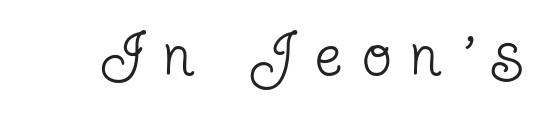
The image shows 60 px regular-weight, condensed serif type, upright; set unusually wide letter spacing (+0.35 em), not underlined; low stroke contrast and a medium x-height.
